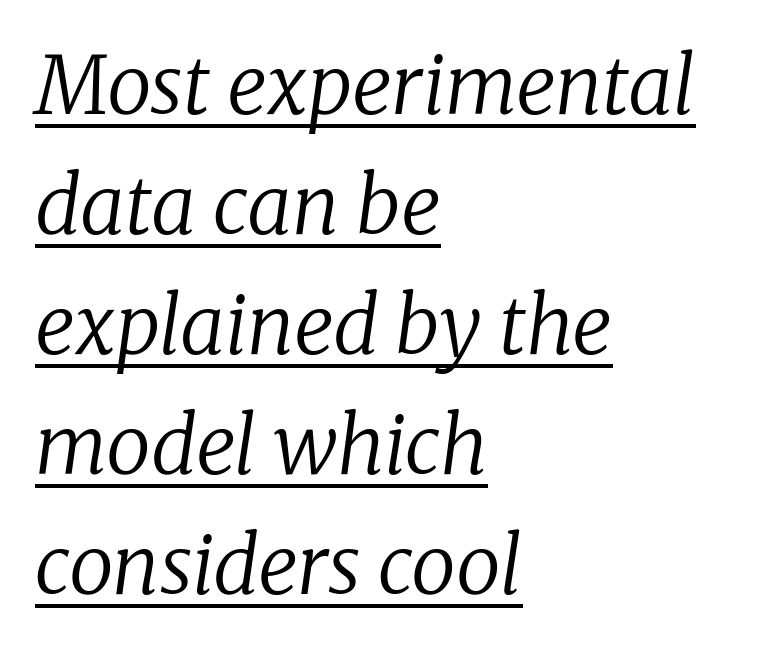
Stems here are at most as thick as an everyday book face. Character widths vary here, with narrow letters taking less room than wide ones. What decoration does the sample have? An underline. Look at the tracking — it's just the regular setting, nothing added. Which margin do the lines hug? The left one — the right edge is uneven.
